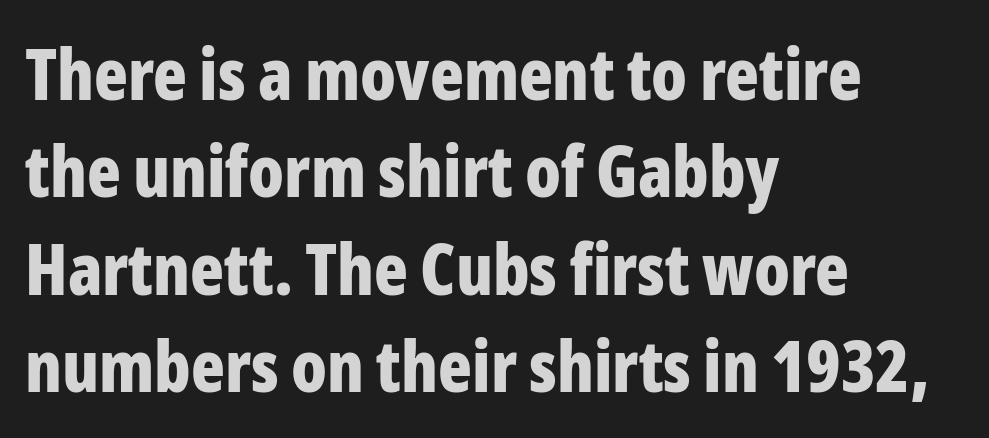
{"serif": "no", "italic": "no", "bold": "yes", "weight": "bold", "width": "condensed", "stroke_contrast": "low", "x_height": "medium", "monospaced": "no", "underline": "no", "align": "left", "line_spacing": "normal", "line_spacing_ratio": 1.39, "letter_spacing": "normal", "letter_spacing_em": 0.0, "glyph_px": 70}
